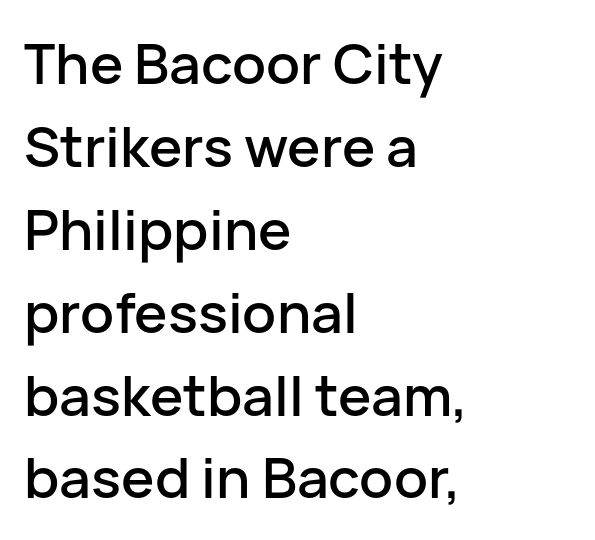
The baseline area is clear. Standard letterfit; no display-style spreading of the glyphs. In terms of letterform style, serifs are entirely absent. The line-height multiplier appears to be the usual default. Italic: no, the glyphs are upright roman.
